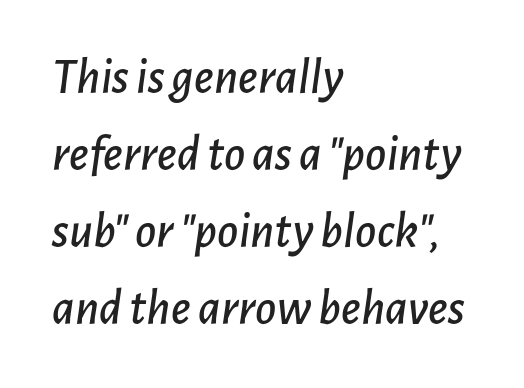
Q: Is the text italic (slanted)? A: Yes, it leans right by about 7 degrees.
Q: Is the text underlined? A: No.
Q: How is the paragraph aligned? A: Left-aligned.
Q: Is the spacing between letters normal or unusually wide? A: Normal.
Q: Is the spacing between lines tight, normal or loose? A: Normal.
Q: Width (condensed, normal, or wide)? A: Normal.
Q: Stroke contrast? A: Low.
Q: x-height? A: Medium.
Q: Monospaced? A: No.
